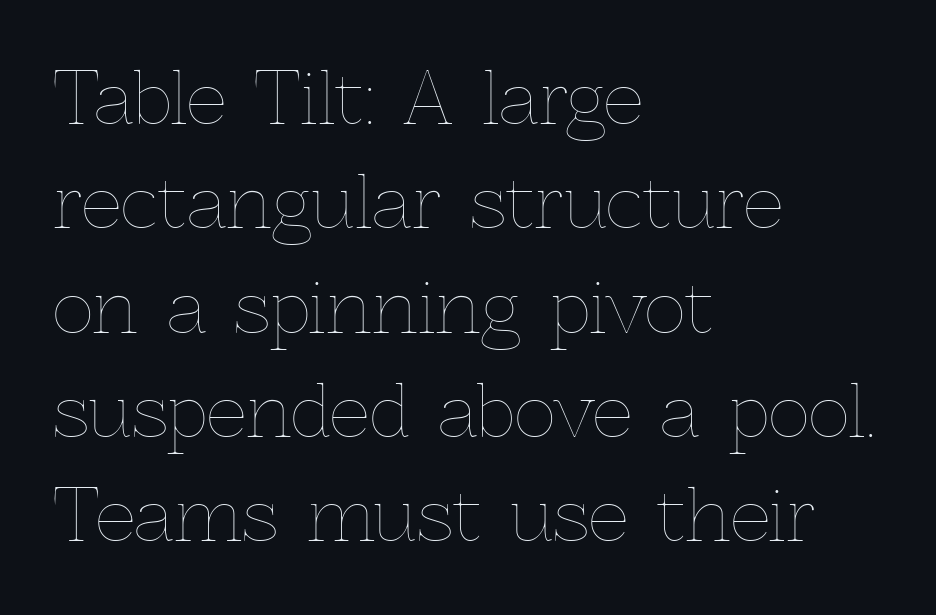
The baseline area is clear. Here the designer chose a conventional face with non-uniform glyph widths. Designer's note — italics off, roman on. Casual observation: everything's shoved over to the left. Stems here are at most as thick as an everyday book face.
